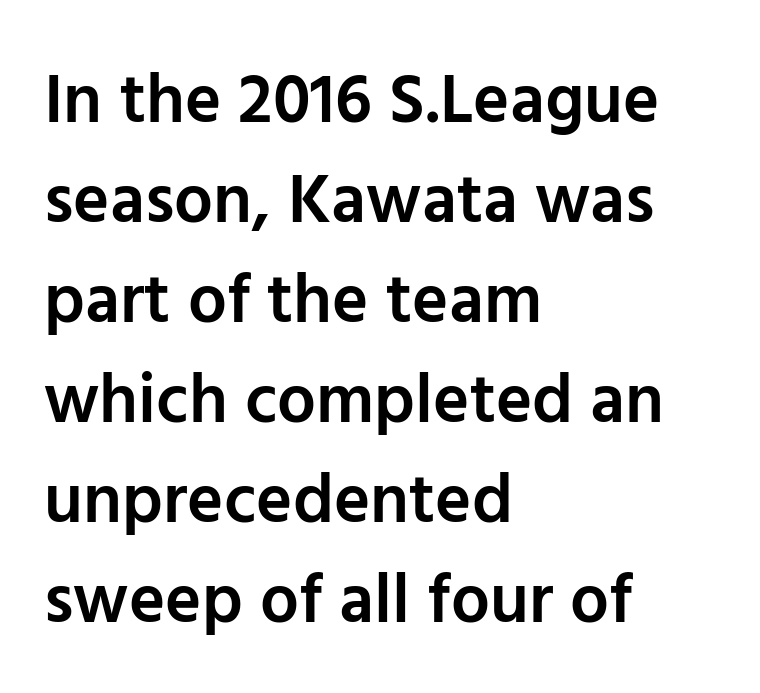
Q: Is the text bold? A: Semi-bold.
Q: Is the text italic (slanted)? A: No, it is upright.
Q: Is the typeface a serif or a sans-serif typeface? A: Sans-serif.
Q: Is the text underlined? A: No.
Q: How is the paragraph aligned? A: Left-aligned.
Q: Is the spacing between letters normal or unusually wide? A: Normal.
Q: Is the spacing between lines tight, normal or loose? A: Normal.
Q: Width (condensed, normal, or wide)? A: Normal.
Q: Stroke contrast? A: Low.
Q: x-height? A: Medium.
Q: Monospaced? A: No.
